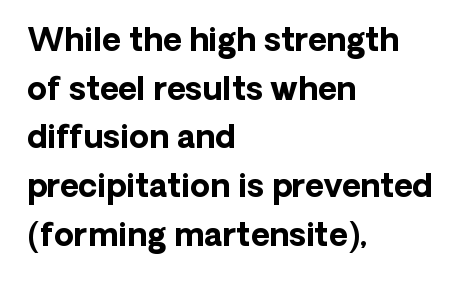
{"serif": "no", "italic": "no", "bold": "yes", "weight": "bold", "width": "normal", "stroke_contrast": "low", "x_height": "medium", "monospaced": "no", "underline": "no", "align": "left", "line_spacing": "normal", "line_spacing_ratio": 1.52, "letter_spacing": "normal", "letter_spacing_em": 0.0, "glyph_px": 32}
